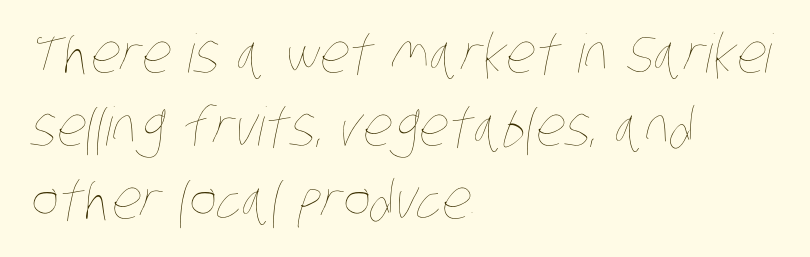
{"bold": "no", "weight": "thin", "width": "condensed", "stroke_contrast": "low", "x_height": "large", "monospaced": "no", "underline": "no", "align": "left", "line_spacing": "normal", "line_spacing_ratio": 1.38, "letter_spacing": "normal", "letter_spacing_em": 0.0, "glyph_px": 53}
